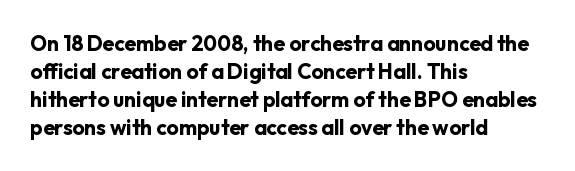
Q: Is the text bold? A: Yes.
Q: Is the text italic (slanted)? A: No, it is upright.
Q: Is the text underlined? A: No.
Q: How is the paragraph aligned? A: Left-aligned.
Q: Is the spacing between letters normal or unusually wide? A: Normal.
Q: Is the spacing between lines tight, normal or loose? A: Normal.
